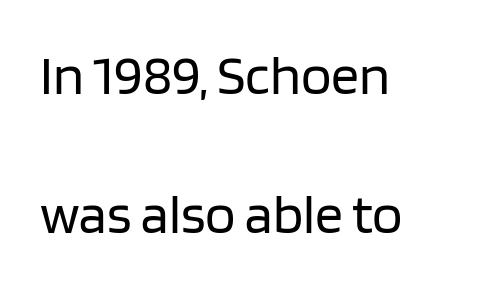
Vertical strokes here are truly vertical. The gap between lines stays unmarked. Stroke terminals: plain, sans-serif. The face used here is proportionally spaced, like ordinary book or web type.
